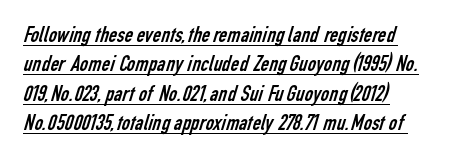
The cut favours lightness, reaching ordinary text weight at its darkest. Vertically, the passage feels balanced, rows spaced as you'd expect. Standard letterfit; no display-style spreading of the glyphs. The lines in this sample share a left origin and differ only in where they stop. The typesetter has applied underlining to the passage shown.
